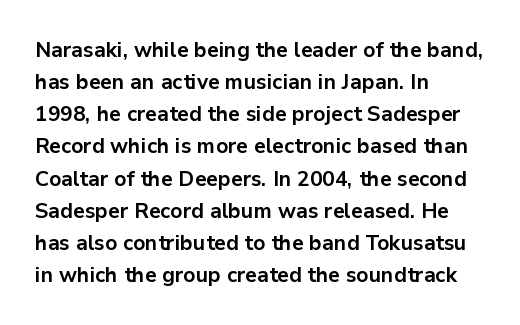
Tracking value appears to be zero — textbook default spacing. Is the type bold? Yes — the strokes are clearly thick and heavy. The block of text has a typical density, with ordinary space between rows. The rag falls on the right side of this text block. Words float on clear page, feet unadorned.
